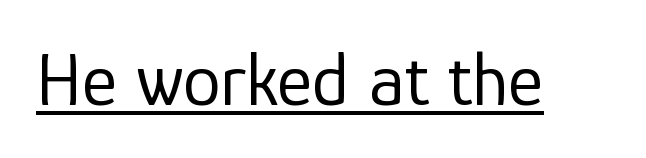
The letters sit at their default tracking, neither squeezed nor spread. The passage shown is typed in a proportional face where columns would drift. This is roman type, the default non-slanted kind. Nothing heavy about these letters — not bold at all.
